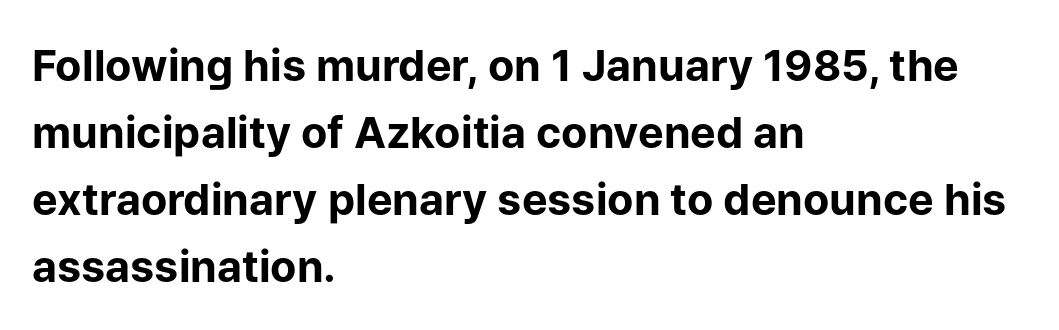
Leading matches the norm, producing a regular column. Spacing verdict: proportional, widths tailored to each character. The space beneath each line is pristine and unruled. Typographically, this falls in the sans-serif category. You'd pick this weight for a headline — it's a proper bold. Posture: vertical.
